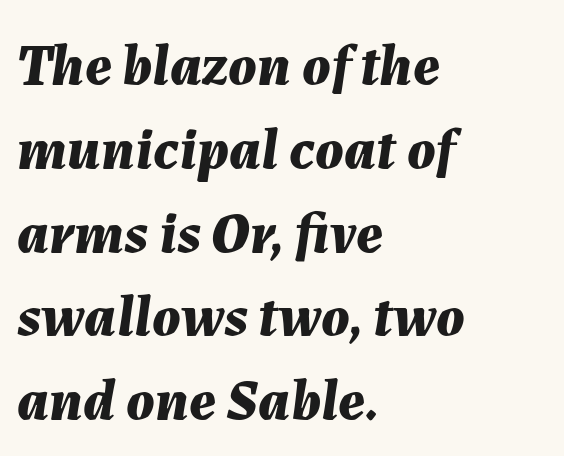
The image shows 59 px bold type, italic (leaning right); set left-aligned, normal line spacing (1.42x), normal letter spacing, not underlined; medium stroke contrast and a medium x-height.
